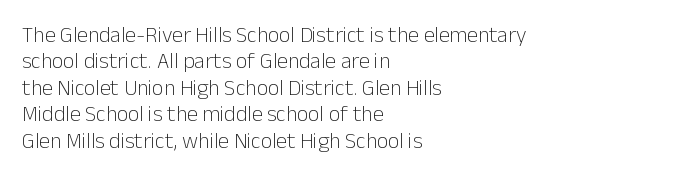
{"italic": "no", "bold": "no", "underline": "no", "align": "left", "line_spacing_ratio": 1.2, "letter_spacing": "normal", "letter_spacing_em": 0.0, "glyph_px": 22}
